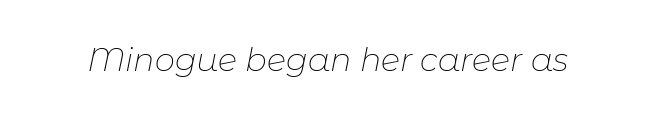
Q: Is the text bold? A: No.
Q: Is the text italic (slanted)? A: Yes, it leans right by about 11 degrees.
Q: Is the text underlined? A: No.
Q: Is the spacing between letters normal or unusually wide? A: Normal.
Q: Width (condensed, normal, or wide)? A: Normal.
Q: Stroke contrast? A: Low.
Q: x-height? A: Medium.
Q: Monospaced? A: No.
